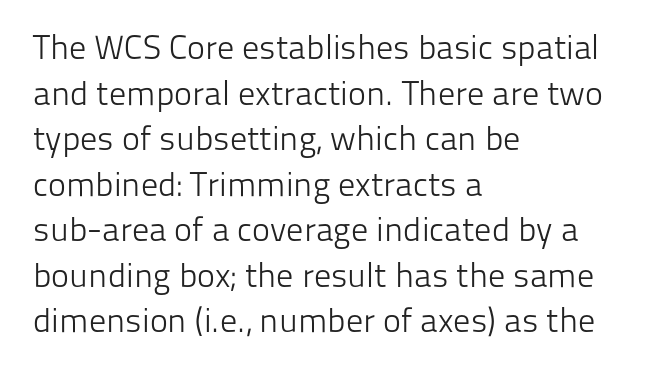
Q: Is the text bold? A: No.
Q: Is the text italic (slanted)? A: No, it is upright.
Q: Is the typeface a serif or a sans-serif typeface? A: Sans-serif.
Q: Is the text underlined? A: No.
Q: How is the paragraph aligned? A: Left-aligned.
Q: Is the spacing between letters normal or unusually wide? A: Normal.
Q: Is the spacing between lines tight, normal or loose? A: Normal.
Q: Width (condensed, normal, or wide)? A: Normal.
Q: Stroke contrast? A: Low.
Q: x-height? A: Medium.
Q: Monospaced? A: No.
